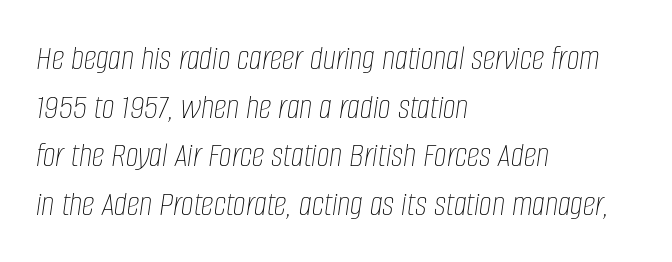
The image shows 36 px thin, condensed type, italic (leaning right); set left-aligned, normal line spacing (1.35x), normal letter spacing, not underlined; low stroke contrast and a large x-height.
